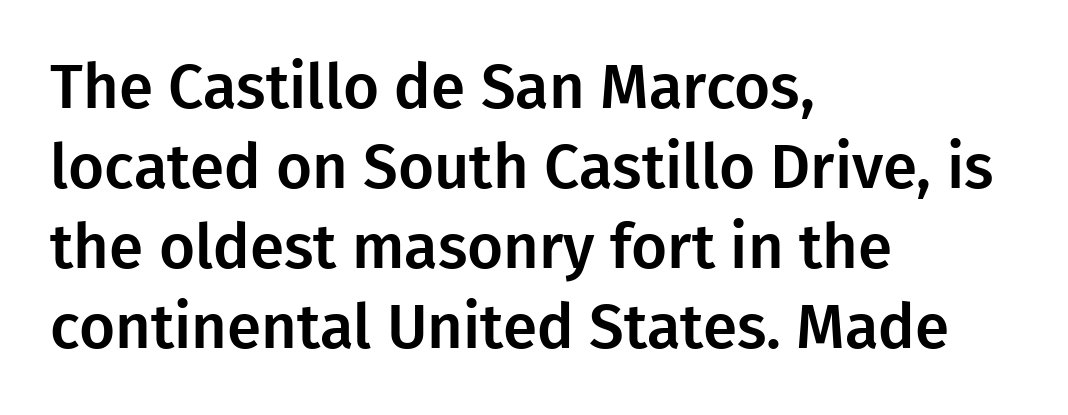
The image shows 62 px sans-serif type, upright; set left-aligned, normal line spacing (1.29x), normal letter spacing, not underlined; low stroke contrast and a medium x-height.
